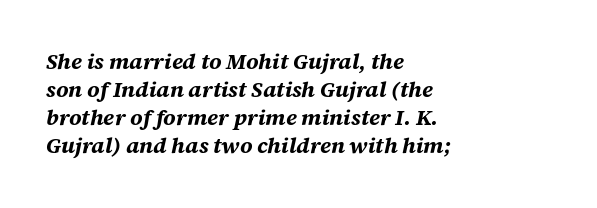
The image shows 22 px bold type, italic (leaning right); set left-aligned, normal line spacing (1.28x), normal letter spacing, not underlined.
